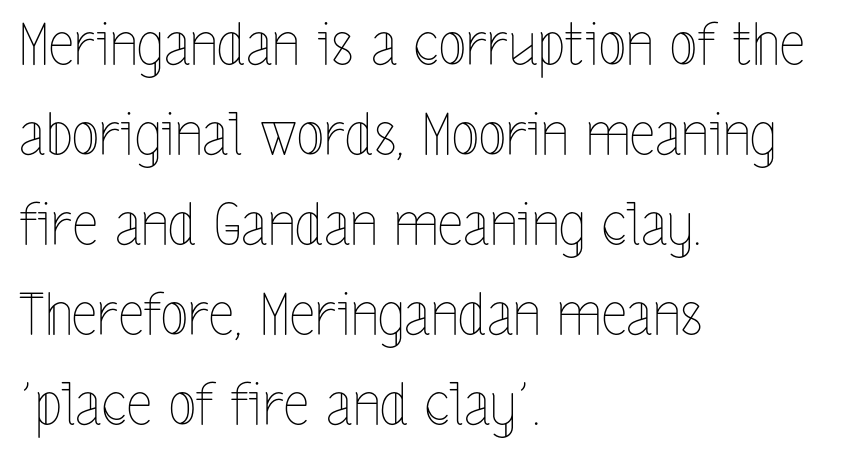
Q: Is the text bold? A: No.
Q: Is the text italic (slanted)? A: No, it is upright.
Q: Is the text underlined? A: No.
Q: How is the paragraph aligned? A: Left-aligned.
Q: Is the spacing between letters normal or unusually wide? A: Normal.
Q: Is the spacing between lines tight, normal or loose? A: Normal.
Q: Width (condensed, normal, or wide)? A: Condensed.
Q: x-height? A: Medium.
Q: Monospaced? A: No.
